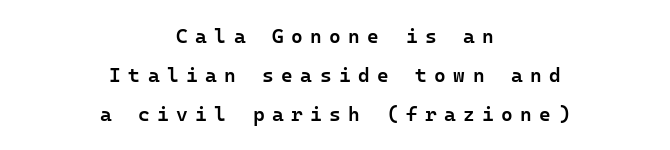
Q: Is the text bold? A: Semi-bold.
Q: Is the text italic (slanted)? A: No, it is upright.
Q: Is the text underlined? A: No.
Q: How is the paragraph aligned? A: Centered.
Q: Is the spacing between letters normal or unusually wide? A: Unusually wide.
Q: Is the spacing between lines tight, normal or loose? A: Loose.
